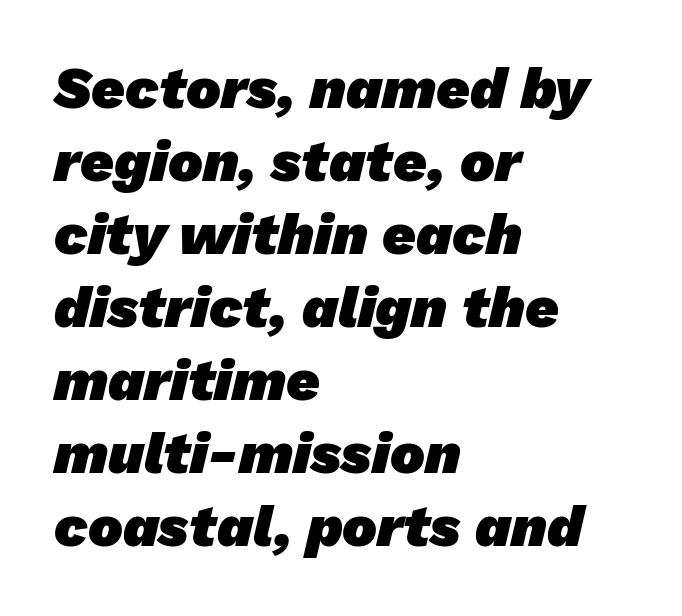
Q: Is the text bold? A: Yes.
Q: Is the typeface a serif or a sans-serif typeface? A: Sans-serif.
Q: Is the text underlined? A: No.
Q: How is the paragraph aligned? A: Left-aligned.
Q: Is the spacing between letters normal or unusually wide? A: Normal.
Q: Is the spacing between lines tight, normal or loose? A: Normal.
Q: Width (condensed, normal, or wide)? A: Normal.
Q: Stroke contrast? A: Low.
Q: x-height? A: Medium.
Q: Monospaced? A: No.
